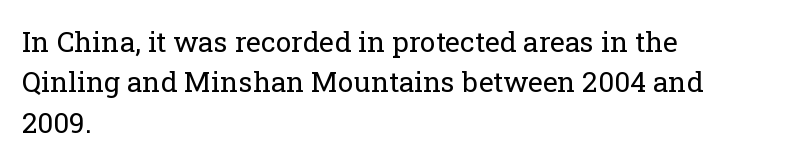
The image shows 28 px regular-weight serif type, upright; set left-aligned, normal line spacing (1.44x), normal letter spacing, not underlined; low stroke contrast and a medium x-height.
